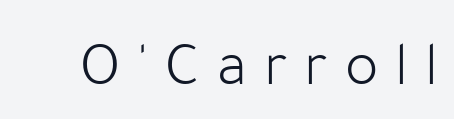
Q: Is the text bold? A: No.
Q: Is the text italic (slanted)? A: No, it is upright.
Q: Is the typeface a serif or a sans-serif typeface? A: Sans-serif.
Q: Is the text underlined? A: No.
Q: Is the spacing between letters normal or unusually wide? A: Unusually wide.
Q: Width (condensed, normal, or wide)? A: Normal.
Q: Stroke contrast? A: Low.
Q: x-height? A: Medium.
Q: Monospaced? A: No.
